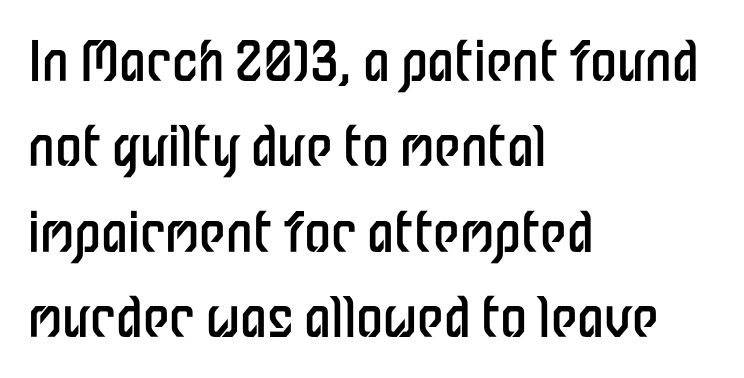
The image shows 54 px regular-weight, condensed sans-serif type, upright; set left-aligned, normal line spacing (1.58x), normal letter spacing, not underlined; low stroke contrast and a medium x-height.
